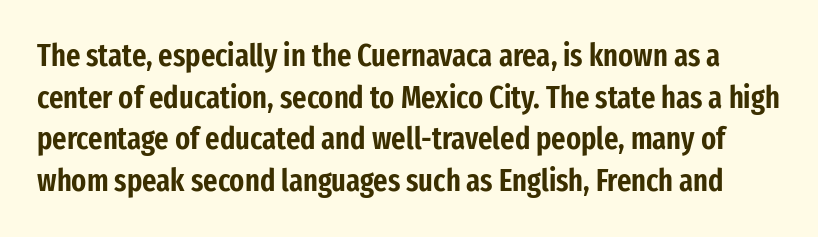
Q: Is the text italic (slanted)? A: No, it is upright.
Q: Is the typeface a serif or a sans-serif typeface? A: Sans-serif.
Q: Is the text underlined? A: No.
Q: Is the spacing between letters normal or unusually wide? A: Normal.
Q: Is the spacing between lines tight, normal or loose? A: Normal.
Q: Width (condensed, normal, or wide)? A: Condensed.
Q: Stroke contrast? A: Low.
Q: x-height? A: Medium.
Q: Monospaced? A: No.
